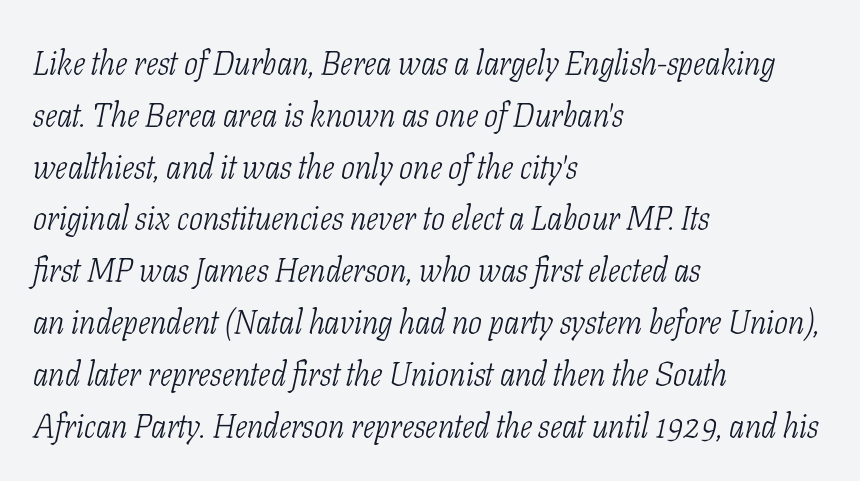
Is the stroke heavy? The answer is a plain regular-or-lighter. The typesetter chose a ragged-right arrangement here. These lines are rendered in a variable-pitch font. This block has exactly the height ordinary leading produces. This is oblique type, the kind used for emphasis or titles. Stroke terminals: seriffed.
